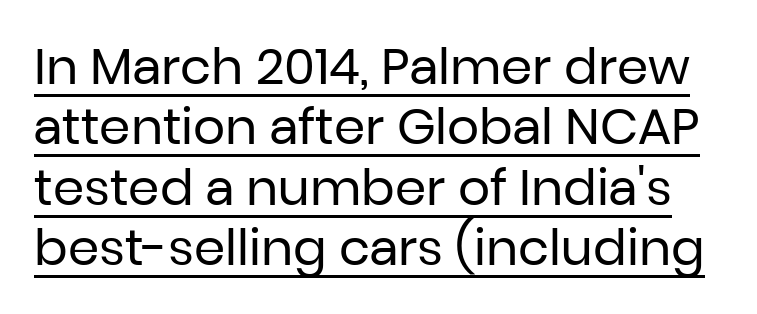
{"serif": "no", "italic": "no", "bold": "no", "weight": "regular", "width": "normal", "stroke_contrast": "low", "x_height": "medium", "monospaced": "no", "underline": "yes", "line_spacing_ratio": 1.21, "letter_spacing": "normal", "letter_spacing_em": 0.0, "glyph_px": 50}
